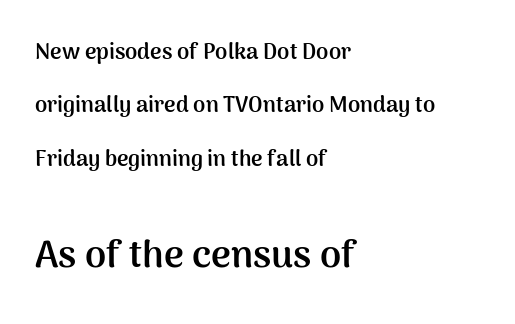
The image shows 38 px semibold sans-serif type, upright; set left-aligned, loose line spacing (2.43x), normal letter spacing, not underlined; the second (bottom) block is 1.73x larger; medium stroke contrast and a medium x-height.
